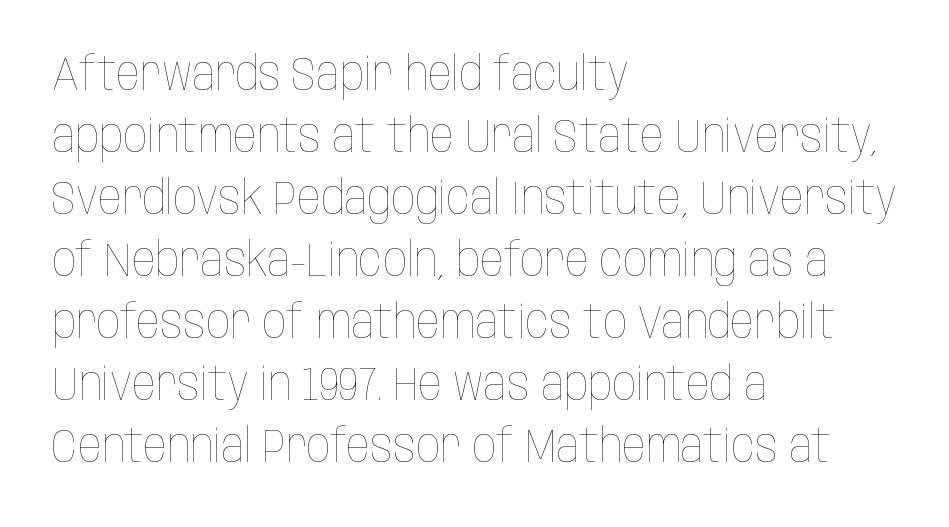
{"italic": "no", "bold": "no", "weight": "thin", "width": "condensed", "stroke_contrast": "low", "x_height": "large", "monospaced": "no", "underline": "no", "align": "left", "line_spacing": "normal", "line_spacing_ratio": 1.32, "letter_spacing": "normal", "letter_spacing_em": 0.0, "glyph_px": 47}
